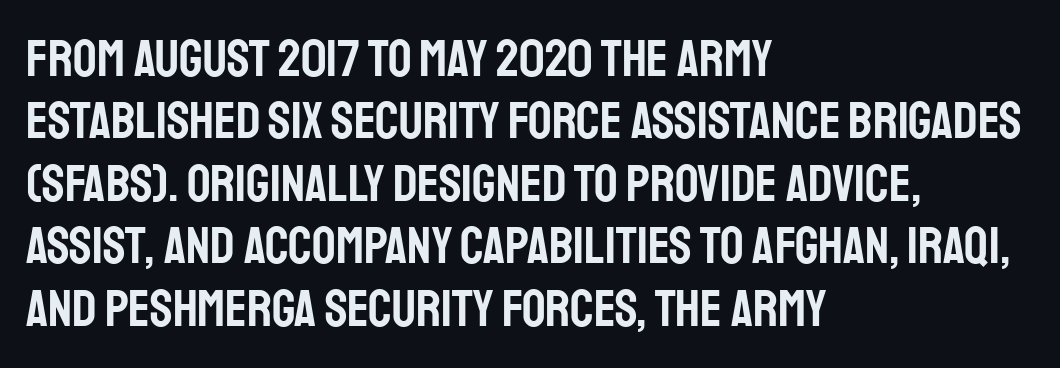
Q: Is the text italic (slanted)? A: No, it is upright.
Q: Is the typeface a serif or a sans-serif typeface? A: Sans-serif.
Q: Is the text underlined? A: No.
Q: How is the paragraph aligned? A: Left-aligned.
Q: Is the spacing between letters normal or unusually wide? A: Normal.
Q: Width (condensed, normal, or wide)? A: Condensed.
Q: Stroke contrast? A: Low.
Q: x-height? A: Large.
Q: Monospaced? A: No.
